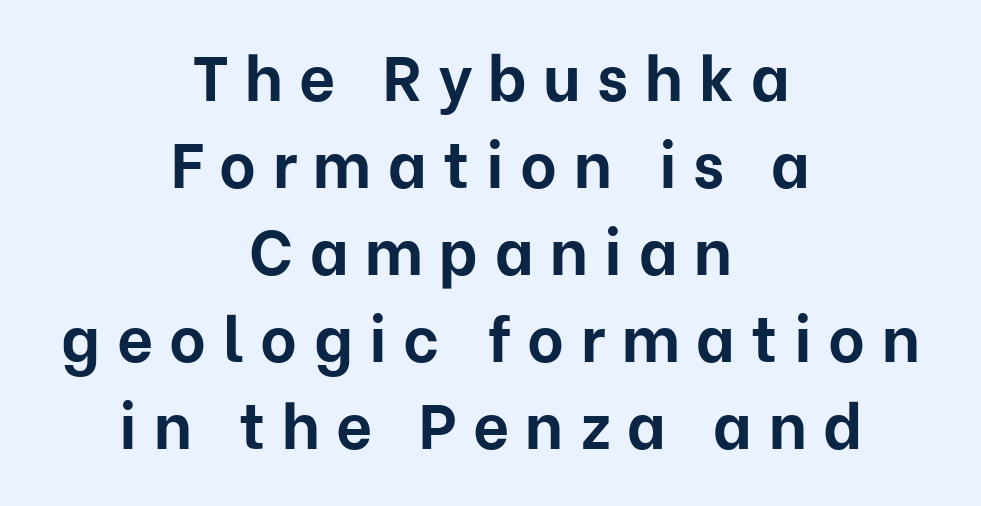
The image shows 63 px bold sans-serif type, upright; set centered, normal line spacing (1.38x), unusually wide letter spacing (+0.26 em), not underlined; low stroke contrast and a medium x-height.
